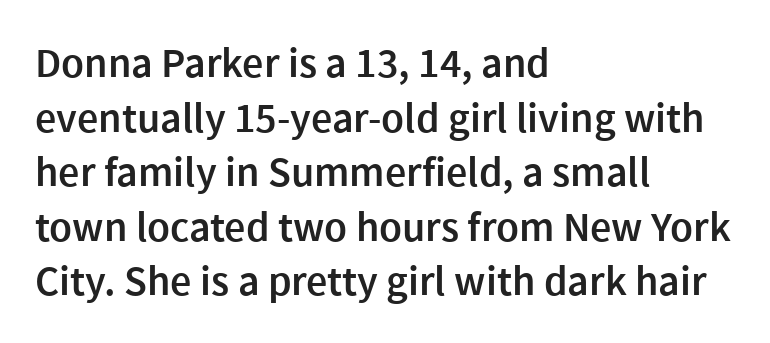
Observe the ordinary spacing: letters are neighbours, not strangers. To sum up the face: it is a sans, with no serifs. Every letter is mildly thick-stroked: semibold rather than bold. Quick note: not italic, upright.
